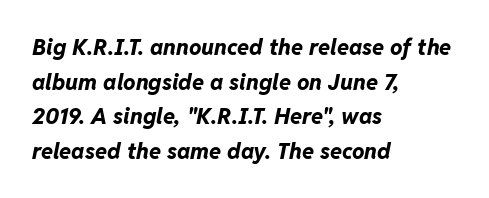
The image shows 22 px bold type, italic (leaning right); set left-aligned, normal line spacing (1.57x), normal letter spacing, not underlined.
